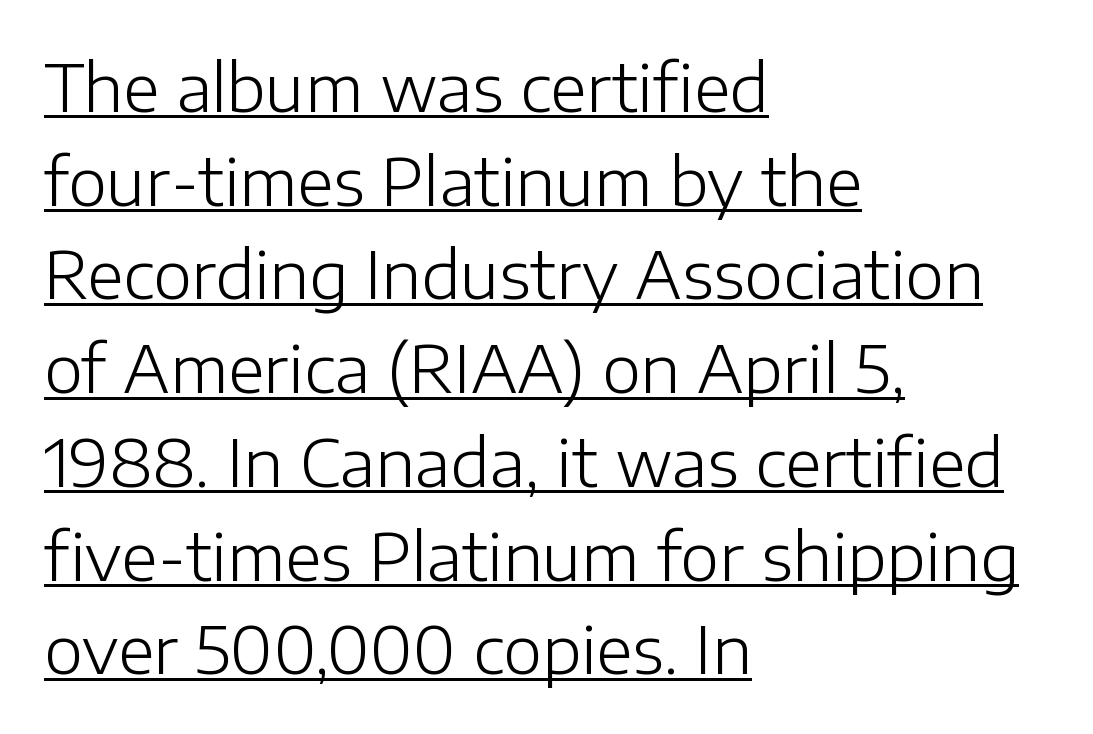
Q: Is the text bold? A: No.
Q: Is the text italic (slanted)? A: No, it is upright.
Q: Is the typeface a serif or a sans-serif typeface? A: Sans-serif.
Q: Is the text underlined? A: Yes.
Q: How is the paragraph aligned? A: Left-aligned.
Q: Is the spacing between letters normal or unusually wide? A: Normal.
Q: Is the spacing between lines tight, normal or loose? A: Normal.
Q: Width (condensed, normal, or wide)? A: Normal.
Q: Stroke contrast? A: Low.
Q: x-height? A: Medium.
Q: Monospaced? A: No.
